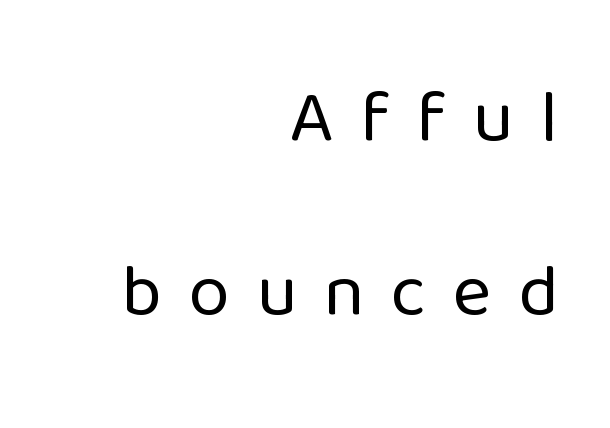
Q: Is the text bold? A: No.
Q: Is the text italic (slanted)? A: No, it is upright.
Q: Is the typeface a serif or a sans-serif typeface? A: Sans-serif.
Q: Is the text underlined? A: No.
Q: How is the paragraph aligned? A: Right-aligned.
Q: Is the spacing between letters normal or unusually wide? A: Unusually wide.
Q: Is the spacing between lines tight, normal or loose? A: Loose.
Q: Width (condensed, normal, or wide)? A: Normal.
Q: Stroke contrast? A: Low.
Q: x-height? A: Medium.
Q: Monospaced? A: No.
